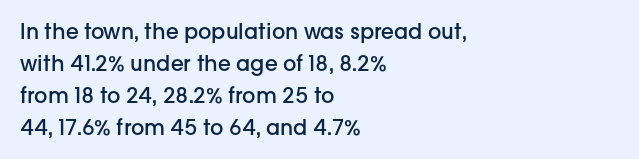
{"italic": "no", "bold": "semi", "underline": "no", "align": "left", "line_spacing": "normal", "line_spacing_ratio": 1.53, "letter_spacing": "normal", "letter_spacing_em": 0.0, "glyph_px": 21}
